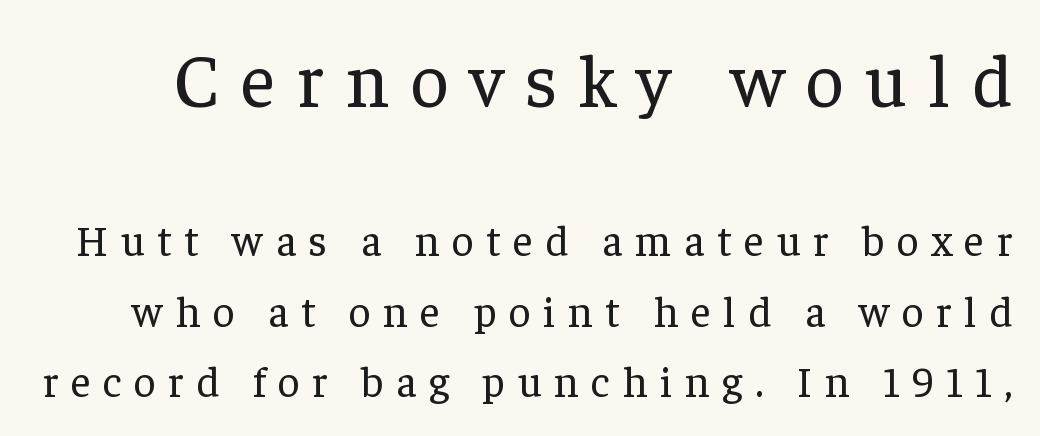
The image shows 75 px regular-weight serif type, upright; set normal line spacing (1.64x), unusually wide letter spacing (+0.29 em), not underlined; the first (top) block is 1.74x larger; low stroke contrast and a medium x-height.
